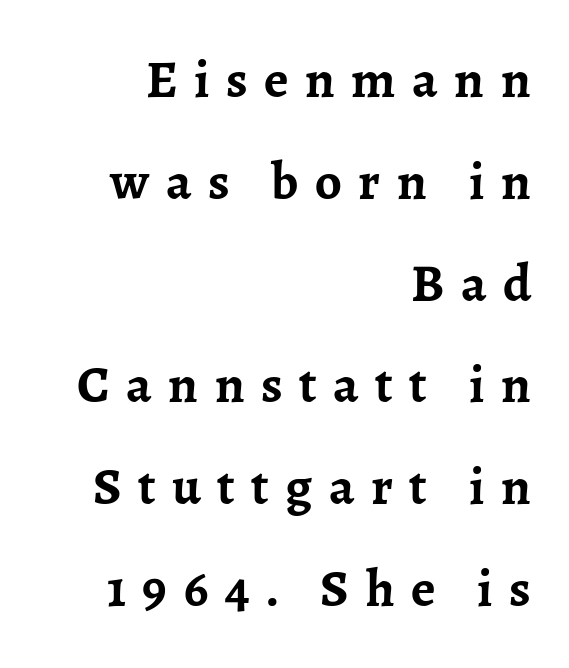
{"serif": "yes", "italic": "no", "bold": "yes", "weight": "semibold", "width": "normal", "stroke_contrast": "low", "x_height": "medium", "monospaced": "no", "underline": "no", "align": "right", "line_spacing": "loose", "line_spacing_ratio": 1.92, "letter_spacing": "wide", "letter_spacing_em": 0.31, "glyph_px": 53}
